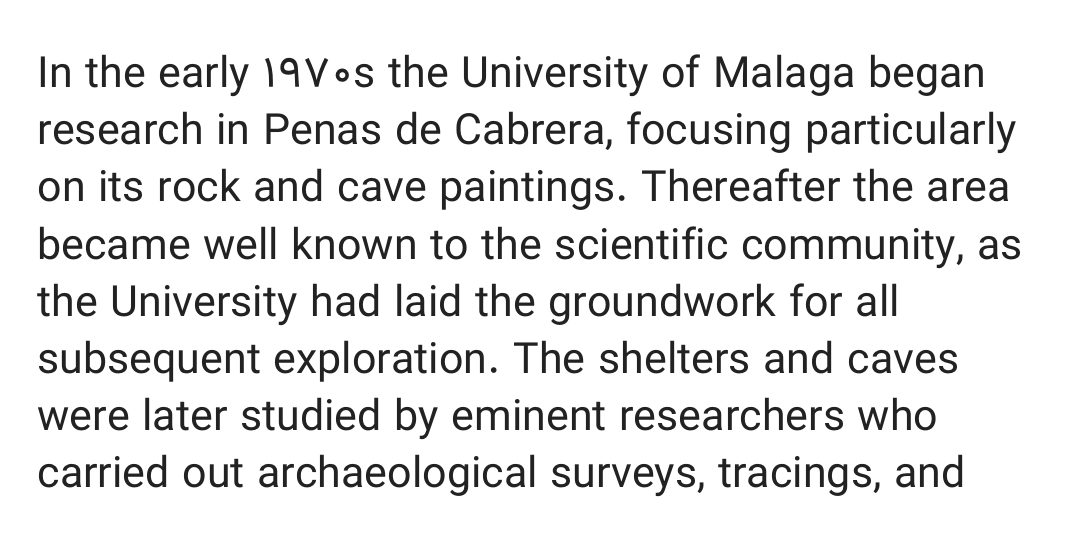
The image shows 43 px regular-weight sans-serif type, upright; set left-aligned, normal line spacing (1.33x), normal letter spacing, not underlined; low stroke contrast and a medium x-height.
